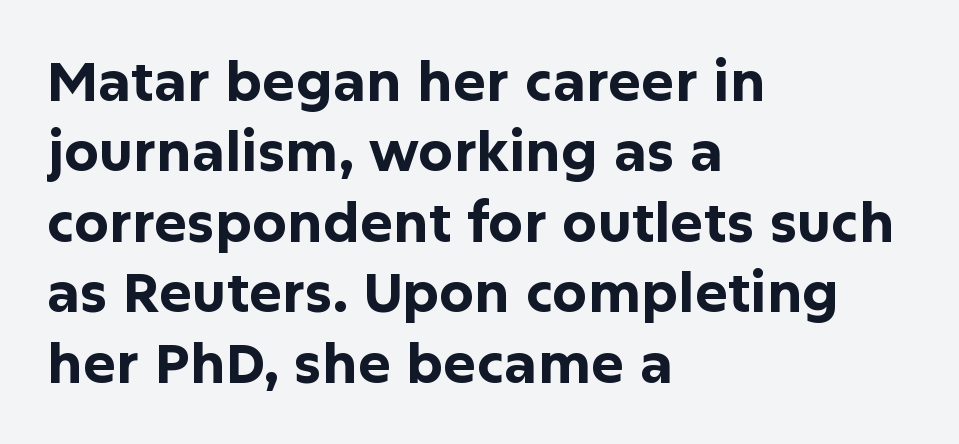
{"serif": "no", "italic": "no", "bold": "yes", "weight": "bold", "width": "normal", "stroke_contrast": "low", "x_height": "medium", "monospaced": "no", "underline": "no", "align": "left", "line_spacing": "normal", "line_spacing_ratio": 1.28, "letter_spacing": "normal", "letter_spacing_em": 0.0, "glyph_px": 55}
